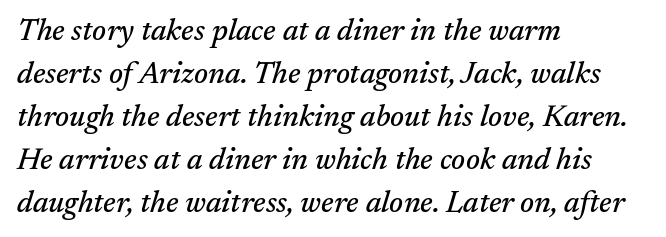
The image shows 30 px serif type, italic (leaning right); set left-aligned, normal line spacing (1.43x), normal letter spacing, not underlined; medium stroke contrast and a medium x-height.
